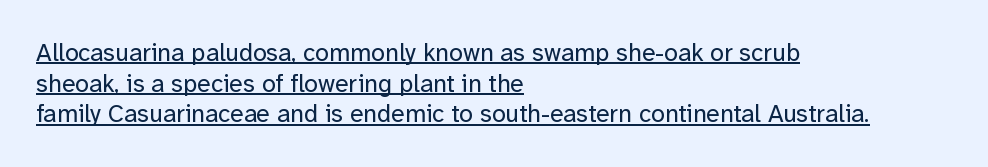
What stands out about the letter spacing? Nothing — it is the standard amount. This is roman type, the default non-slanted kind. These lines stack with their left ends in a neat column. Compared with undecorated copy, this sample adds a rule below the words. Ink coverage per letter is moderate at most.
